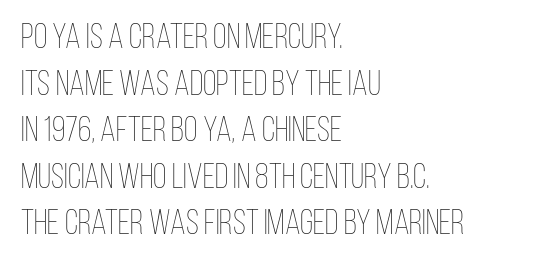
A typesetter would call this proportional, since set widths differ per character. A light-to-regular cut is what we see here. Summary of vertical rhythm: regular, with standard interline spacing. In CSS terms this would be text-align: left. This rendering features lettering with no underline. Caption: standard tracking, unaltered.
